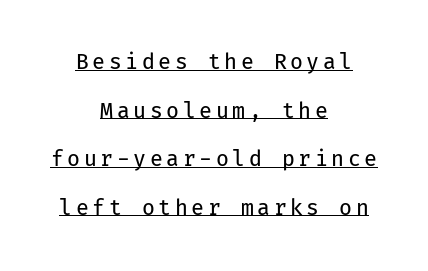
Q: Is the text bold? A: No.
Q: Is the text italic (slanted)? A: No, it is upright.
Q: Is the text underlined? A: Yes.
Q: How is the paragraph aligned? A: Centered.
Q: Is the spacing between lines tight, normal or loose? A: Loose.
